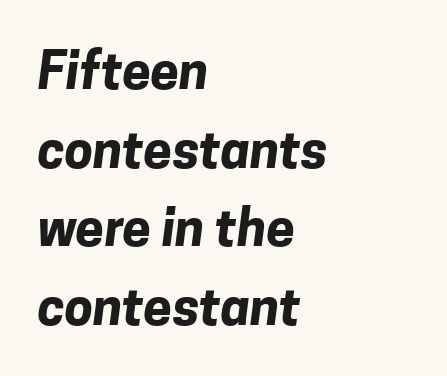
Students, note that the glyphs here touch the page at normal intervals. Look at the stroke-to-counter ratio: heavy, a bold. One glance says typical: line gaps are just what's usual. Character widths vary here, with narrow letters taking less room than wide ones.
